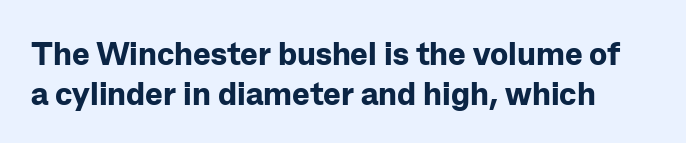
Ordinary non-slanted type is in use. Here the designer chose a conventional face with non-uniform glyph widths. On the weight axis this lands at bold, roughly 700. The passage shown has conventional tracking throughout. This rendering features lettering with no underline.
